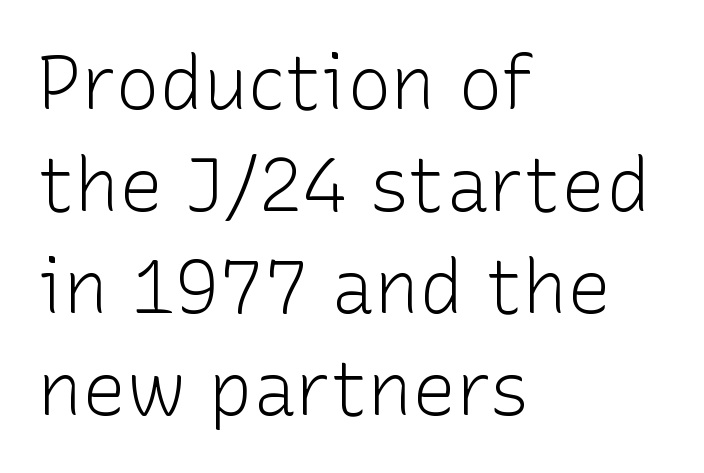
Q: Is the text bold? A: No.
Q: Is the text italic (slanted)? A: No, it is upright.
Q: Is the typeface a serif or a sans-serif typeface? A: Sans-serif.
Q: Is the text underlined? A: No.
Q: How is the paragraph aligned? A: Left-aligned.
Q: Is the spacing between letters normal or unusually wide? A: Normal.
Q: Is the spacing between lines tight, normal or loose? A: Normal.
Q: Width (condensed, normal, or wide)? A: Normal.
Q: Stroke contrast? A: Low.
Q: x-height? A: Medium.
Q: Monospaced? A: No.
